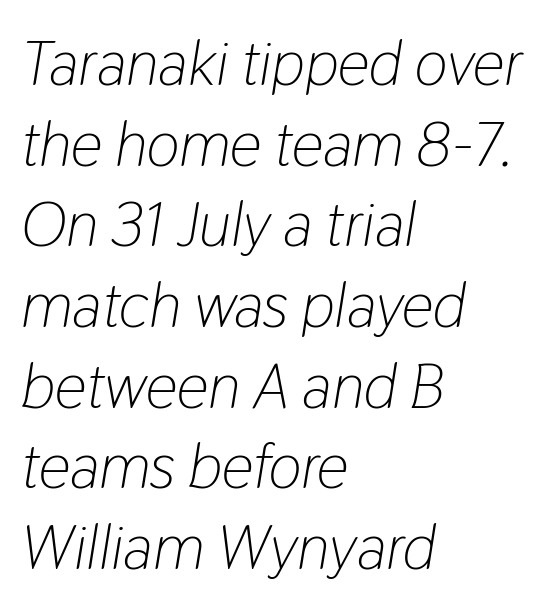
Here the glyphs are tracked normally, forming tight word shapes. Each new line begins a customary step beneath the previous one. The gap between lines stays unmarked. A typesetter would call this proportional, since set widths differ per character. When letters slant like this, we call the style italic.
